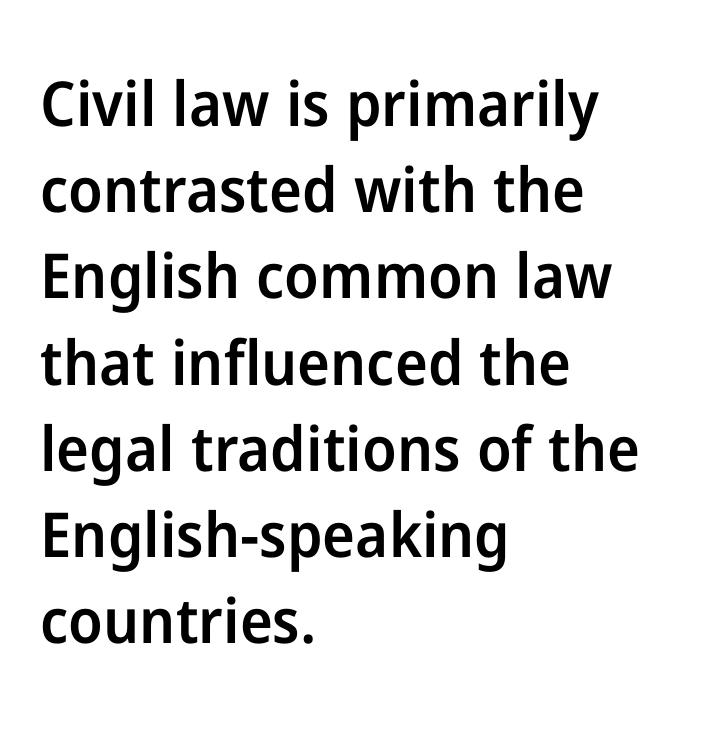
{"serif": "no", "italic": "no", "bold": "semi", "weight": "semibold", "width": "normal", "stroke_contrast": "low", "x_height": "medium", "monospaced": "no", "underline": "no", "align": "left", "line_spacing": "normal", "line_spacing_ratio": 1.39, "letter_spacing": "normal", "letter_spacing_em": 0.0, "glyph_px": 62}
